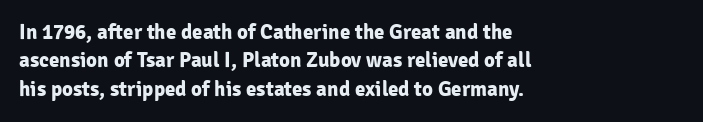
Q: Is the text bold? A: Yes.
Q: Is the text italic (slanted)? A: No, it is upright.
Q: Is the text underlined? A: No.
Q: How is the paragraph aligned? A: Left-aligned.
Q: Is the spacing between letters normal or unusually wide? A: Normal.
Q: Is the spacing between lines tight, normal or loose? A: Normal.
